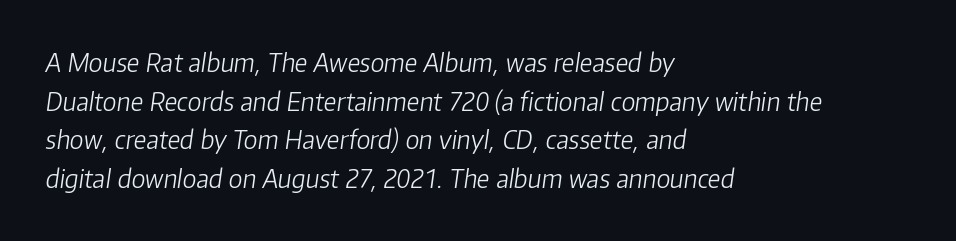
{"italic": "yes", "lean": "right", "slant_degrees": 8, "bold": "no", "underline": "no", "align": "left", "line_spacing": "normal", "line_spacing_ratio": 1.55, "letter_spacing": "normal", "letter_spacing_em": 0.0, "glyph_px": 25}
